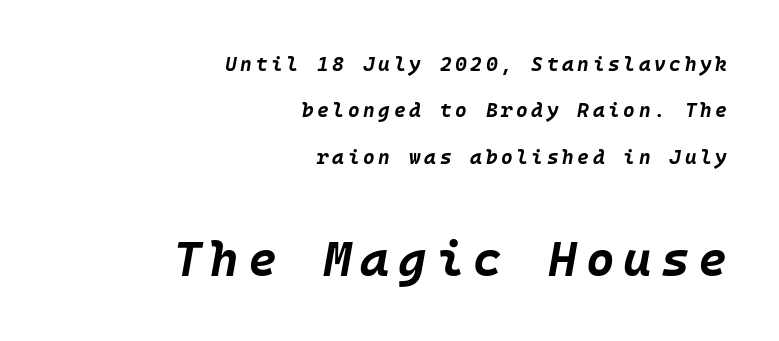
The image shows 49 px bold type, italic (leaning right); set right-aligned, loose line spacing (2.32x), not underlined; the second (bottom) block is 2.45x larger; low stroke contrast and a large x-height.
